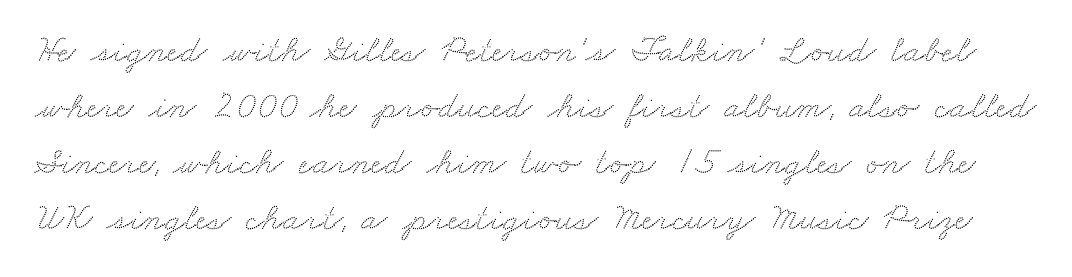
Here the designer chose a conventional face with non-uniform glyph widths. The leading is moderate, giving the passage an even texture. Is the letter spacing exaggerated? No — it looks like the ordinary default. Is this a sans? No — the strokes have serifs.
